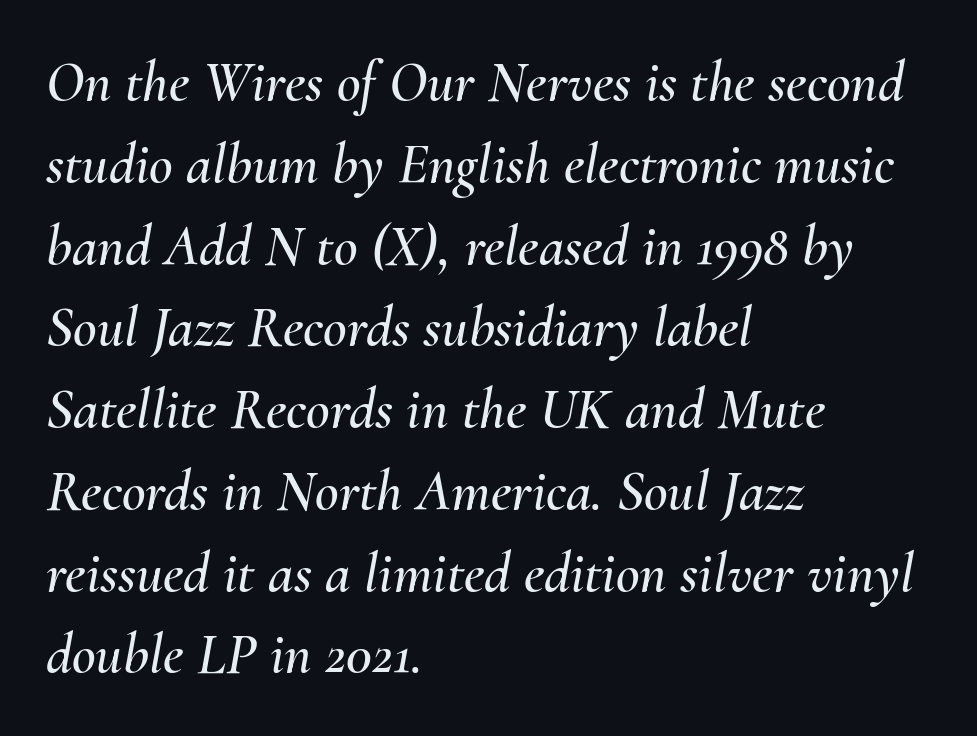
Q: Is the text italic (slanted)? A: Yes, it leans right by about 10 degrees.
Q: Is the text underlined? A: No.
Q: How is the paragraph aligned? A: Left-aligned.
Q: Is the spacing between letters normal or unusually wide? A: Normal.
Q: Is the spacing between lines tight, normal or loose? A: Normal.
Q: Width (condensed, normal, or wide)? A: Normal.
Q: Stroke contrast? A: Medium.
Q: x-height? A: Small.
Q: Monospaced? A: No.
